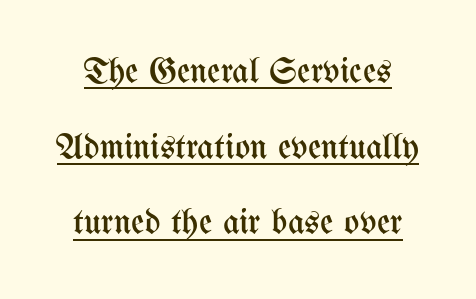
Q: Is the text bold? A: No.
Q: Is the text italic (slanted)? A: No, it is upright.
Q: Is the text underlined? A: Yes.
Q: Is the spacing between letters normal or unusually wide? A: Normal.
Q: Is the spacing between lines tight, normal or loose? A: Loose.
Q: Width (condensed, normal, or wide)? A: Condensed.
Q: Stroke contrast? A: Medium.
Q: x-height? A: Medium.
Q: Monospaced? A: No.
